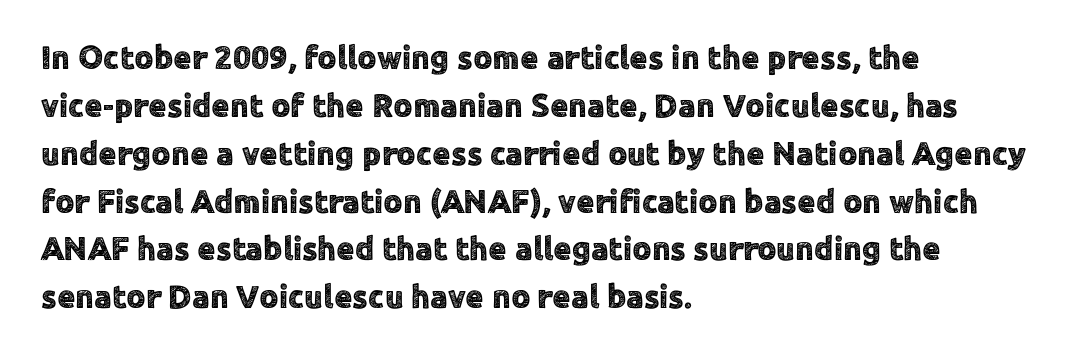
{"serif": "no", "italic": "no", "width": "normal", "x_height": "medium", "monospaced": "no", "underline": "no", "align": "left", "line_spacing": "normal", "line_spacing_ratio": 1.45, "letter_spacing": "normal", "letter_spacing_em": 0.0, "glyph_px": 33}
